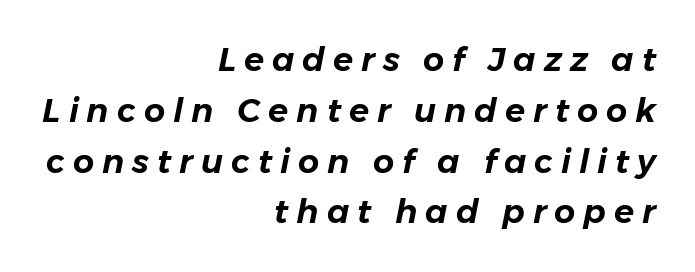
A clean baseline with only descenders dipping below it. This sample is right-justified, so line beginnings fall wherever the words allow. The face used here has a pronounced slope to its letters. Vertically, the passage feels balanced, rows spaced as you'd expect.
